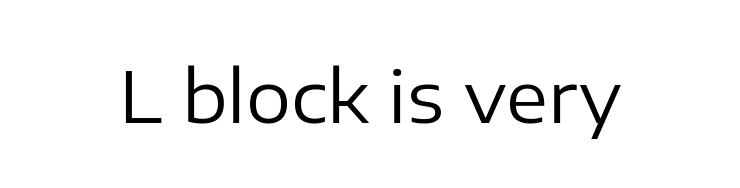
{"serif": "no", "italic": "no", "bold": "no", "weight": "regular", "width": "normal", "stroke_contrast": "low", "x_height": "medium", "monospaced": "no", "underline": "no", "letter_spacing": "normal", "letter_spacing_em": 0.0, "glyph_px": 71}
